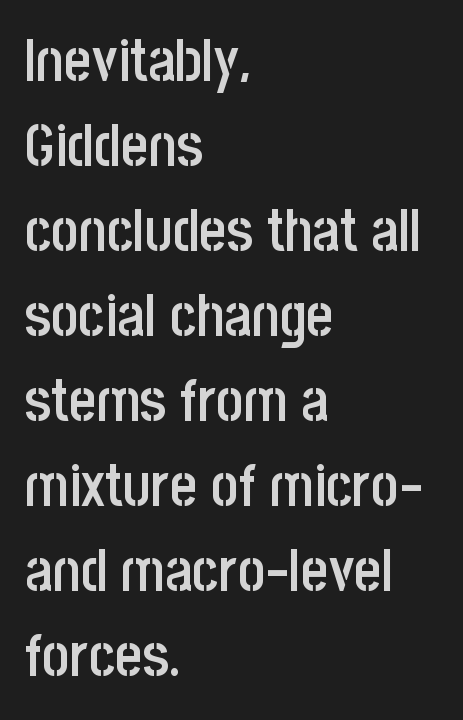
Looks like regular typesetting: each glyph gets only the width it needs. Stroke terminals: plain, sans-serif. Unmarked baselines from the first word to the last. Reading down the block, your eye returns to a fixed left position each line. Words appear dense and cohesive because spacing is normal.
